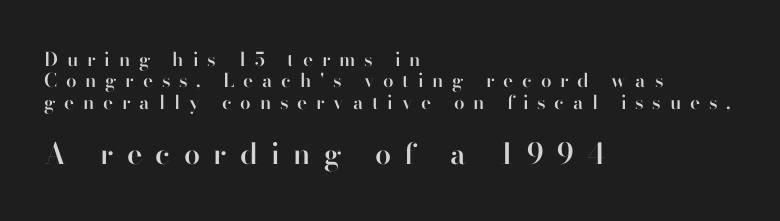
{"serif": "no", "italic": "no", "bold": "semi", "weight": "semibold", "width": "normal", "stroke_contrast": "high", "x_height": "small", "monospaced": "no", "underline": "no", "align": "left", "line_spacing": "tight", "line_spacing_ratio": 1.12, "letter_spacing": "wide", "letter_spacing_em": 0.46, "larger_block": "second", "size_ratio": 1.53, "glyph_px": 29}
